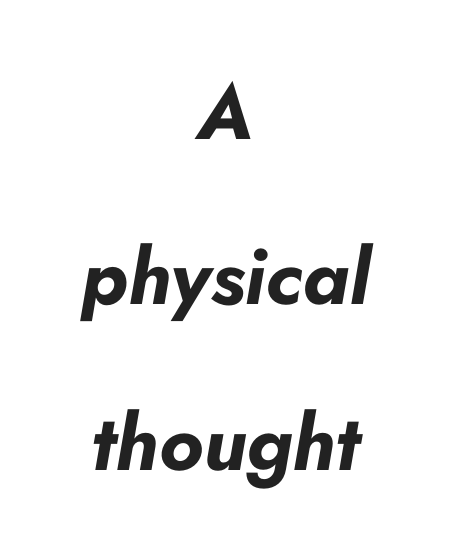
{"italic": "yes", "lean": "right", "slant_degrees": 10, "bold": "yes", "weight": "bold", "width": "normal", "stroke_contrast": "low", "x_height": "small", "monospaced": "no", "underline": "no", "align": "center", "line_spacing": "loose", "line_spacing_ratio": 2.12, "letter_spacing": "normal", "letter_spacing_em": 0.0, "glyph_px": 78}
